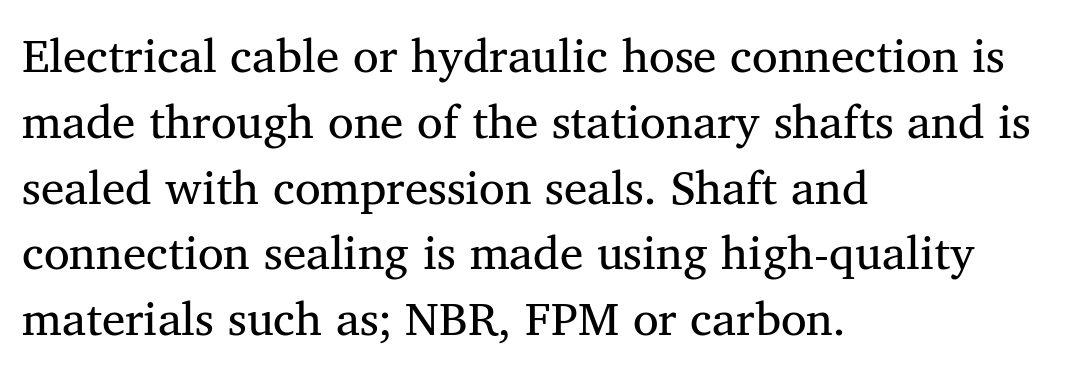
The image shows 47 px regular-weight serif type, upright; set left-aligned, normal line spacing (1.4x), normal letter spacing, not underlined; medium stroke contrast and a medium x-height.
